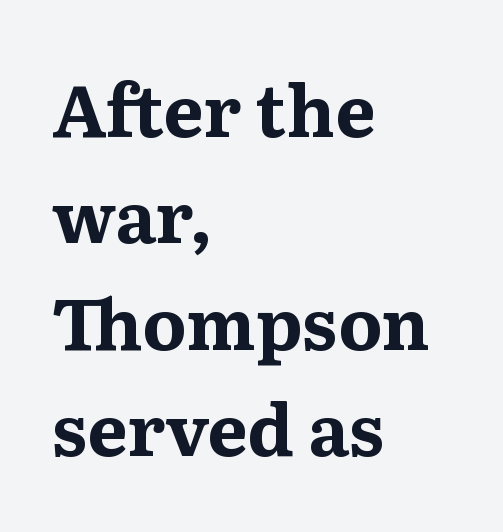
{"serif": "yes", "italic": "no", "bold": "yes", "weight": "bold", "width": "normal", "stroke_contrast": "medium", "x_height": "medium", "monospaced": "no", "underline": "no", "align": "left", "line_spacing": "normal", "line_spacing_ratio": 1.5, "letter_spacing": "normal", "letter_spacing_em": 0.0, "glyph_px": 71}
